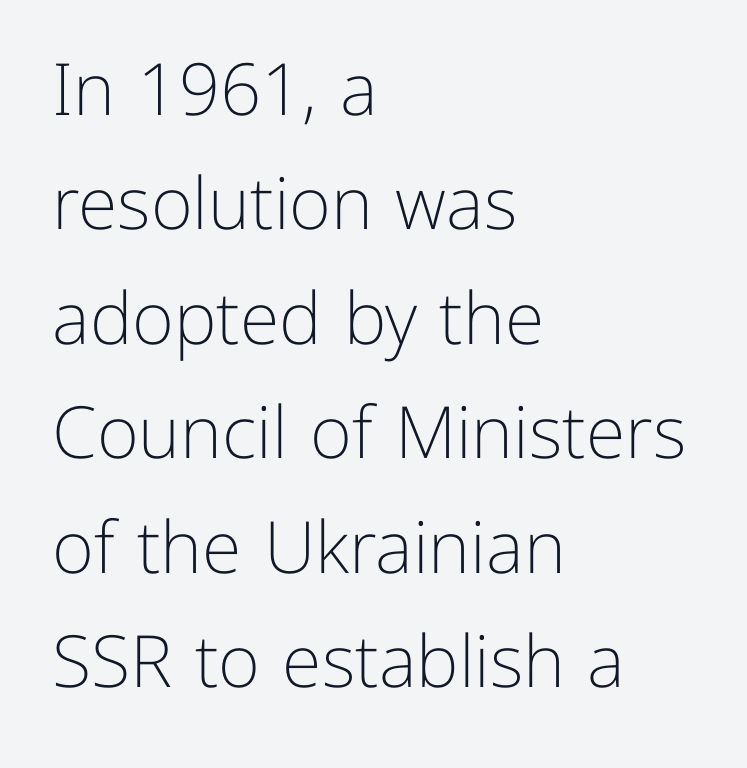
{"serif": "no", "italic": "no", "bold": "no", "weight": "light", "width": "normal", "stroke_contrast": "low", "x_height": "medium", "monospaced": "no", "underline": "no", "align": "left", "line_spacing": "normal", "line_spacing_ratio": 1.59, "letter_spacing": "normal", "letter_spacing_em": 0.0, "glyph_px": 72}
